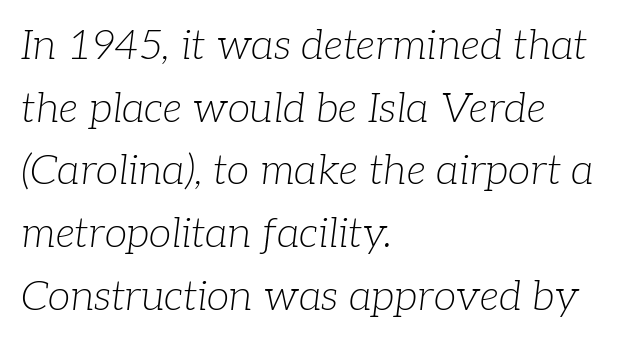
The type family on display is of the serif kind. Would a proofreader flag this as italicized? Yes. Words float on clear page, feet unadorned. In terms of letterspacing, this is plain default setting. Is the block centered? No — it sits flush against the left margin.
